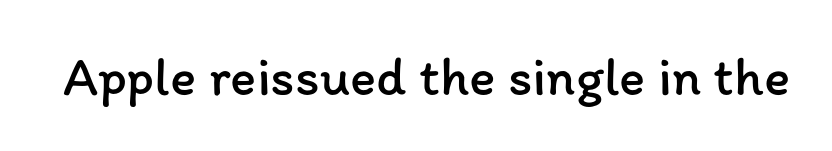
Q: Is the text bold? A: No.
Q: Is the text italic (slanted)? A: No, it is upright.
Q: Is the text underlined? A: No.
Q: Is the spacing between letters normal or unusually wide? A: Normal.
Q: Width (condensed, normal, or wide)? A: Normal.
Q: Stroke contrast? A: Low.
Q: x-height? A: Medium.
Q: Monospaced? A: No.
